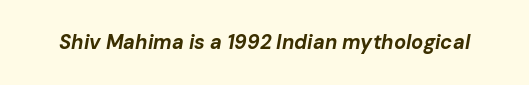
Nobody touched the tracking dial on this one. Bare-footed words on every line. The lettering tilts uniformly, giving the passage an italic look. These lines carry a lot of weight — the face is fully bold.
